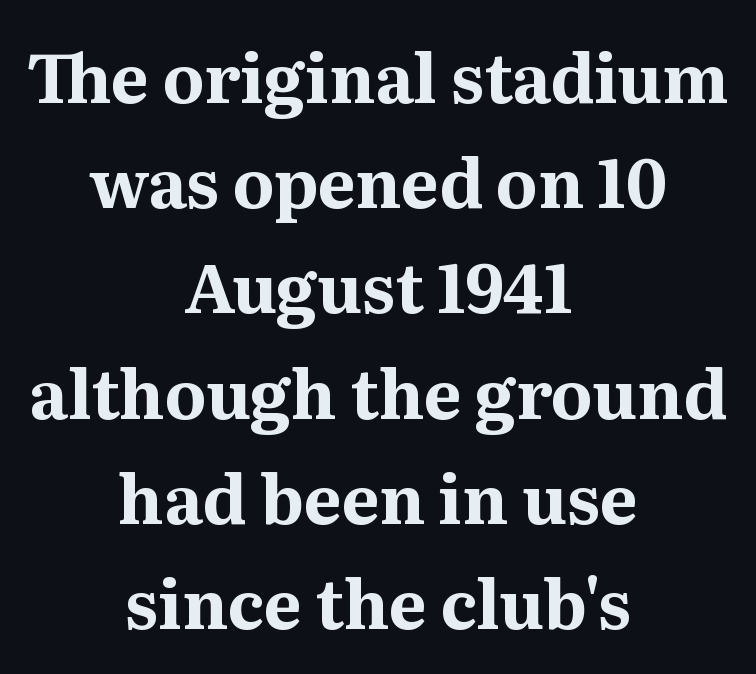
Each new line begins a customary step beneath the previous one. Anything drawn beneath the words? Only blank space. The horizontal fit of the characters is conventional and even. The paragraph has two soft edges and a firm central axis. These lines were composed using upright roman letters. These lines are rendered in a variable-pitch font.
